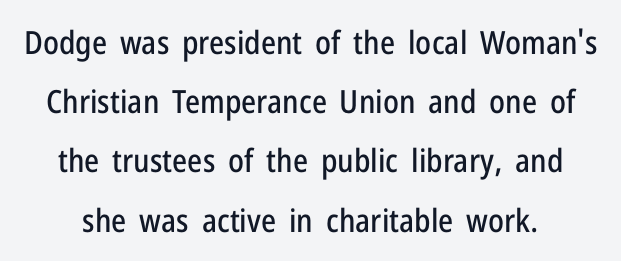
Q: Is the text italic (slanted)? A: No, it is upright.
Q: Is the typeface a serif or a sans-serif typeface? A: Sans-serif.
Q: Is the text underlined? A: No.
Q: Is the spacing between letters normal or unusually wide? A: Normal.
Q: Width (condensed, normal, or wide)? A: Condensed.
Q: Stroke contrast? A: Low.
Q: x-height? A: Medium.
Q: Monospaced? A: No.
